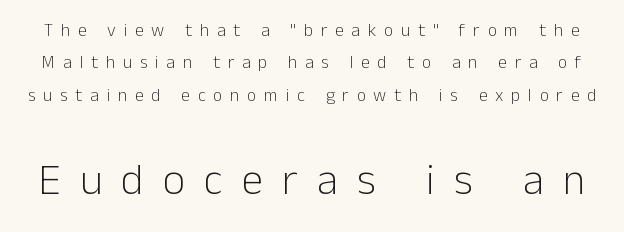
{"serif": "no", "italic": "no", "bold": "no", "weight": "light", "width": "normal", "stroke_contrast": "low", "x_height": "medium", "monospaced": "no", "underline": "no", "line_spacing_ratio": 1.8, "letter_spacing": "wide", "letter_spacing_em": 0.43, "larger_block": "second", "size_ratio": 2.44, "glyph_px": 44}
